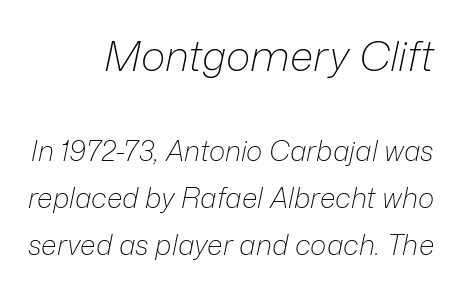
{"italic": "yes", "lean": "right", "slant_degrees": 12, "bold": "no", "weight": "light", "width": "normal", "stroke_contrast": "low", "x_height": "medium", "monospaced": "no", "underline": "no", "line_spacing": "normal", "line_spacing_ratio": 1.69, "letter_spacing": "normal", "letter_spacing_em": 0.0, "larger_block": "first", "size_ratio": 1.5, "glyph_px": 42}
